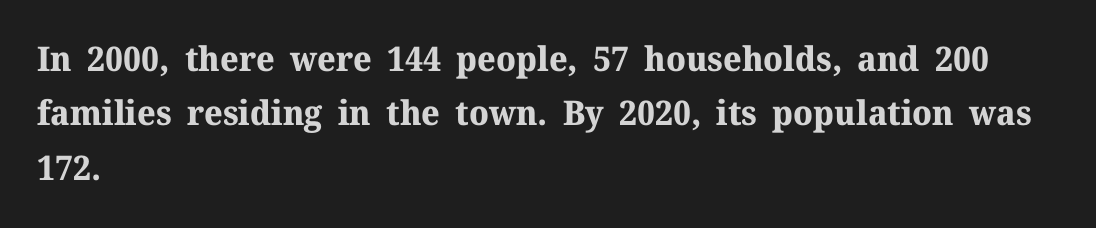
Q: Is the text bold? A: Yes.
Q: Is the text italic (slanted)? A: No, it is upright.
Q: Is the typeface a serif or a sans-serif typeface? A: Serif.
Q: Is the text underlined? A: No.
Q: How is the paragraph aligned? A: Left-aligned.
Q: Is the spacing between letters normal or unusually wide? A: Normal.
Q: Is the spacing between lines tight, normal or loose? A: Normal.
Q: Width (condensed, normal, or wide)? A: Normal.
Q: Stroke contrast? A: Medium.
Q: x-height? A: Medium.
Q: Monospaced? A: No.
